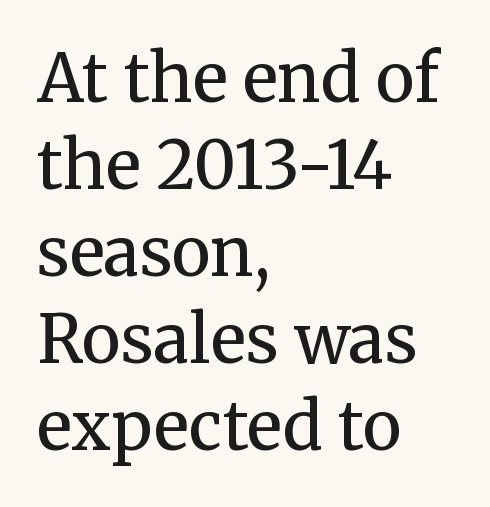
The image shows 66 px regular-weight serif type, upright; set left-aligned, normal line spacing (1.32x), normal letter spacing, not underlined; medium stroke contrast and a medium x-height.
